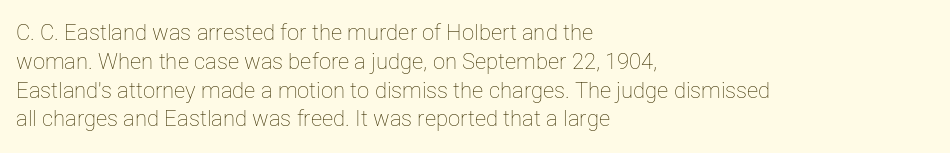
Q: Is the text bold? A: No.
Q: Is the text italic (slanted)? A: No, it is upright.
Q: Is the text underlined? A: No.
Q: How is the paragraph aligned? A: Left-aligned.
Q: Is the spacing between letters normal or unusually wide? A: Normal.
Q: Is the spacing between lines tight, normal or loose? A: Normal.
